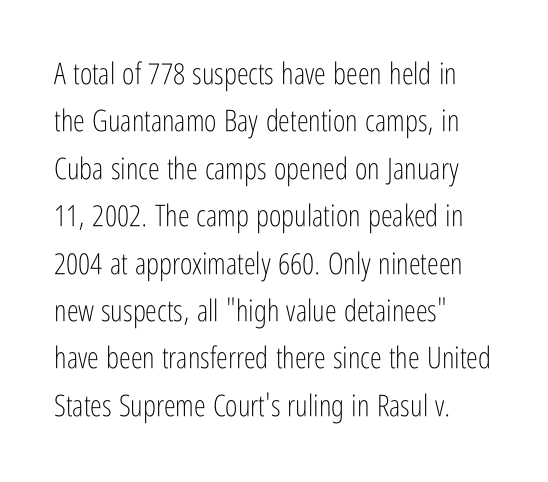
The image shows 30 px light, condensed sans-serif type, upright; set left-aligned, normal line spacing (1.58x), normal letter spacing, not underlined; low stroke contrast and a medium x-height.
